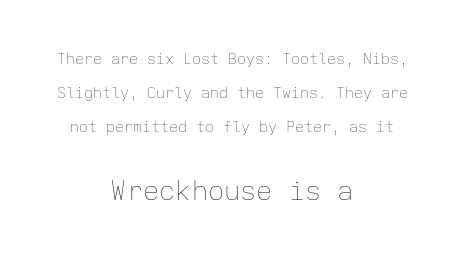
Q: Is the text bold? A: No.
Q: Is the text italic (slanted)? A: No, it is upright.
Q: Is the text underlined? A: No.
Q: How is the paragraph aligned? A: Centered.
Q: Is the spacing between letters normal or unusually wide? A: Normal.
Q: Is the spacing between lines tight, normal or loose? A: Loose.
Q: Which block of text is set in a larger size, the first (top) or the second (bottom)? A: The second (bottom) one.
